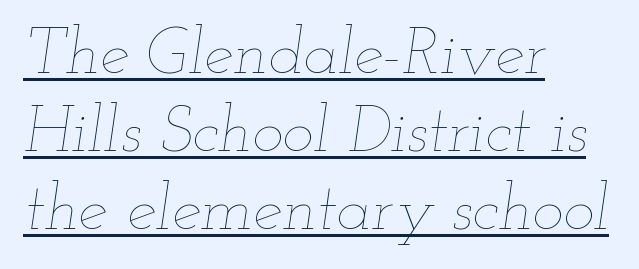
{"italic": "yes", "lean": "right", "slant_degrees": 12, "bold": "no", "weight": "thin", "width": "wide", "stroke_contrast": "low", "x_height": "small", "monospaced": "no", "underline": "yes", "align": "left", "line_spacing_ratio": 1.18, "letter_spacing": "normal", "letter_spacing_em": 0.0, "glyph_px": 66}
